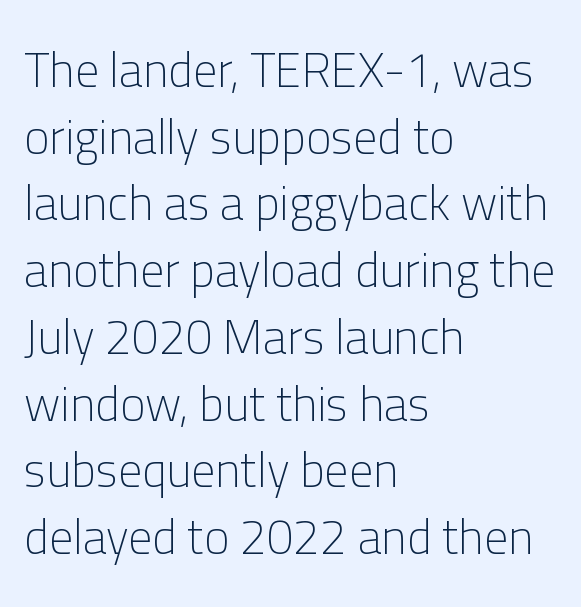
Q: Is the text bold? A: No.
Q: Is the text italic (slanted)? A: No, it is upright.
Q: Is the typeface a serif or a sans-serif typeface? A: Sans-serif.
Q: Is the text underlined? A: No.
Q: How is the paragraph aligned? A: Left-aligned.
Q: Is the spacing between letters normal or unusually wide? A: Normal.
Q: Is the spacing between lines tight, normal or loose? A: Normal.
Q: Width (condensed, normal, or wide)? A: Normal.
Q: Stroke contrast? A: Low.
Q: x-height? A: Medium.
Q: Monospaced? A: No.
